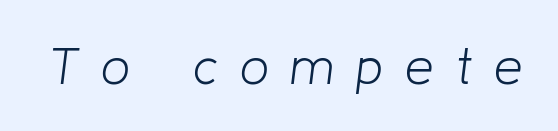
Q: Is the text bold? A: No.
Q: Is the text italic (slanted)? A: Yes, it leans right by about 8 degrees.
Q: Is the text underlined? A: No.
Q: Is the spacing between letters normal or unusually wide? A: Unusually wide.
Q: Width (condensed, normal, or wide)? A: Normal.
Q: Stroke contrast? A: Low.
Q: x-height? A: Medium.
Q: Monospaced? A: No.
